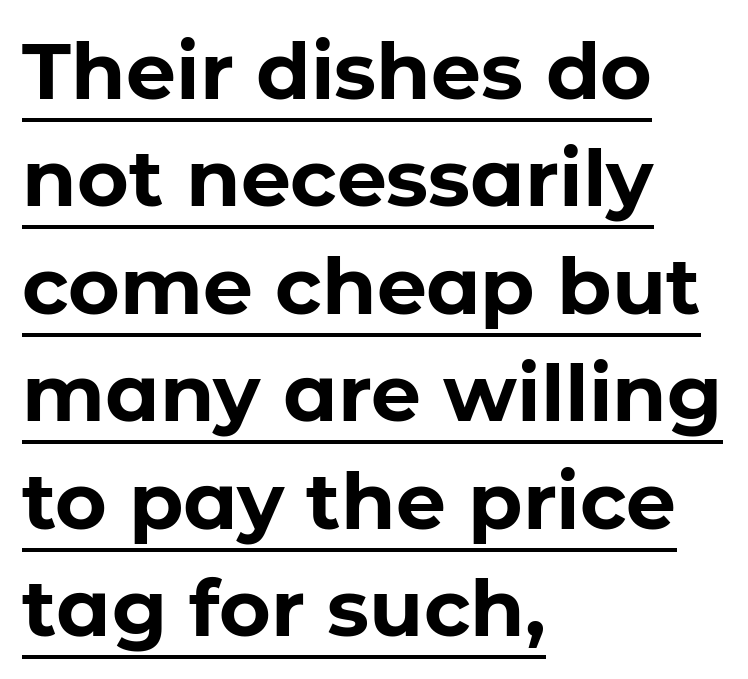
{"serif": "no", "italic": "no", "bold": "yes", "weight": "bold", "width": "normal", "stroke_contrast": "low", "x_height": "medium", "monospaced": "no", "underline": "yes", "align": "left", "line_spacing": "normal", "line_spacing_ratio": 1.36, "letter_spacing": "normal", "letter_spacing_em": 0.0, "glyph_px": 79}
